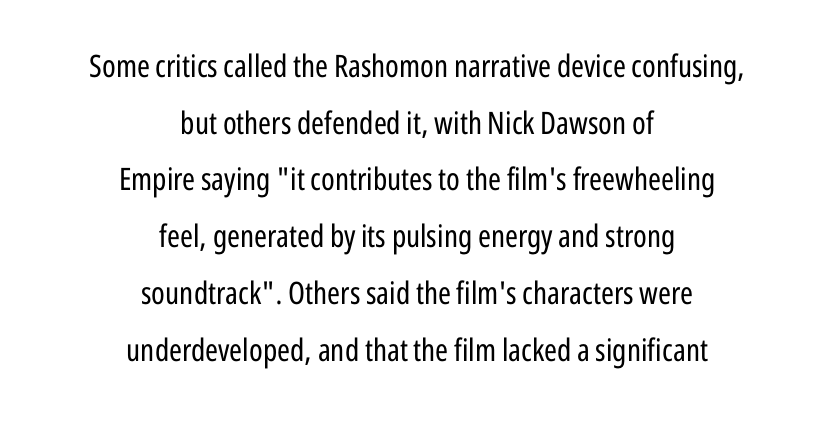
No feet cap the strokes, marking this as sans-serif type. The lettering holds an erect, upright posture throughout. Notice how the passage keeps no hard edge, just a central spine. The face used here is proportionally spaced, like ordinary book or web type. Students, note that the glyphs here touch the page at normal intervals.
